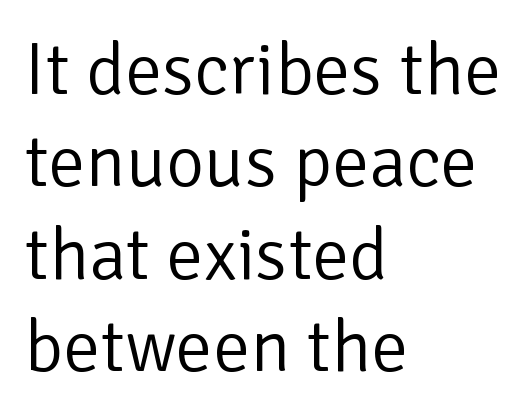
The gaps between neighbouring characters are ordinary and unremarkable. Each letter keeps its own natural width here, so spacing adapts to shape. To sum up the face: it is a sans, with no serifs. Lines of text with bare space underneath.
